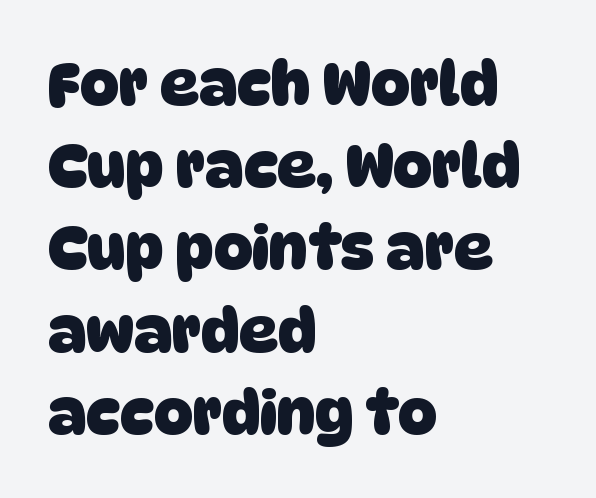
Unmarked baselines from the first word to the last. Stroke thickness is high; the sample reads as a true bold. A classic flush-left, rag-right setting is used for this passage. Serifs: no, the terminals of the letterforms are clean. The tracking reads as untouched default to a designer's eye. The passage shown is typed in a proportional face where columns would drift.
